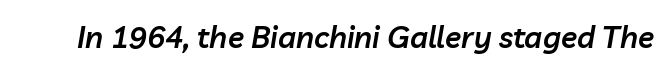
Character widths vary here, with narrow letters taking less room than wide ones. The axis of the letterforms is tilted away from vertical. Check under the words: just untouched page. Caption: semibold face, moderately heavy strokes. Does extra space separate the letters? No, they use regular spacing.
